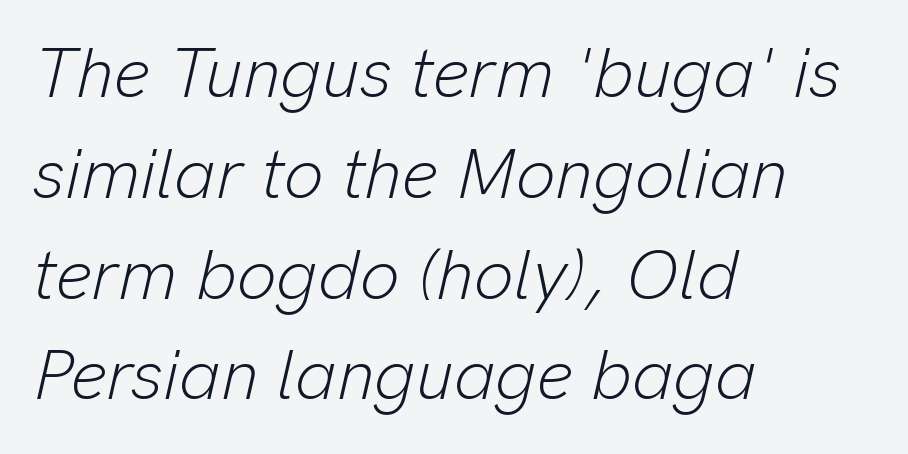
The image shows 70 px light type, italic (leaning right); set left-aligned, normal line spacing (1.44x), normal letter spacing, not underlined; low stroke contrast and a medium x-height.
